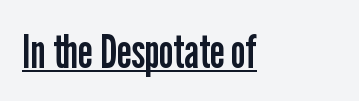
{"serif": "no", "italic": "no", "bold": "no", "weight": "regular", "width": "condensed", "stroke_contrast": "low", "x_height": "medium", "monospaced": "no", "underline": "yes", "align": "left", "letter_spacing": "normal", "letter_spacing_em": 0.0, "glyph_px": 47}
